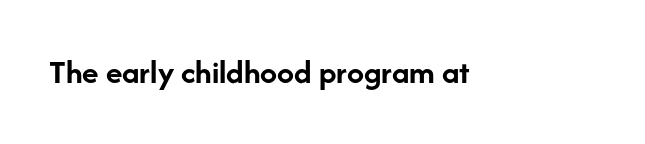
Note the varied advance widths — an 'i' is clearly narrower than an 'm'. Every letter is thick-stroked: bold, no question. Tracking here is standard; glyphs follow each other at the usual distance. The rendering shows plain stroke endings on the letterforms — a sans-serif design. Descender tails drop into unmarked territory. This is roman type, the default non-slanted kind.
